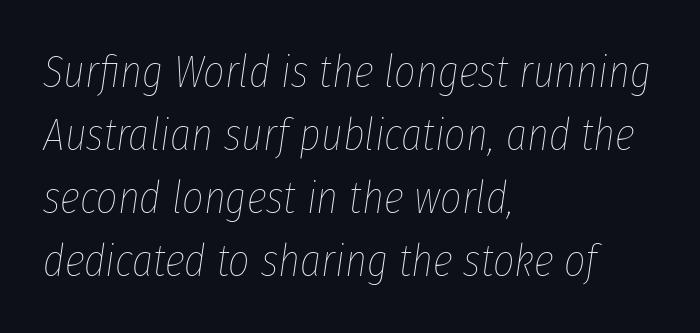
Notice how the passage keeps a crisp vertical edge on the left only. Bold? No — there's no thickening of the strokes. Compared with typical paragraphs, the rows here are spaced about the same. Varying glyph widths throughout — classic text-font behaviour. The passage shown is not underscored anywhere.
